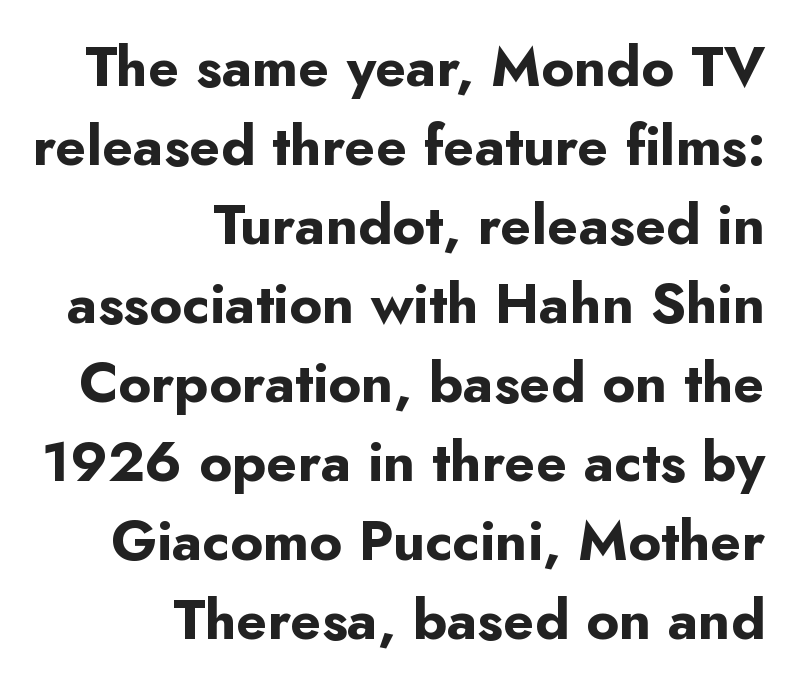
What's the leading like? Ordinary, nothing unusual. Clear beneath every line of the passage. The horizontal fit of the characters is conventional and even. Notice how thick the strokes are: this is what a full bold looks like. Note: no serifs on the glyphs.
